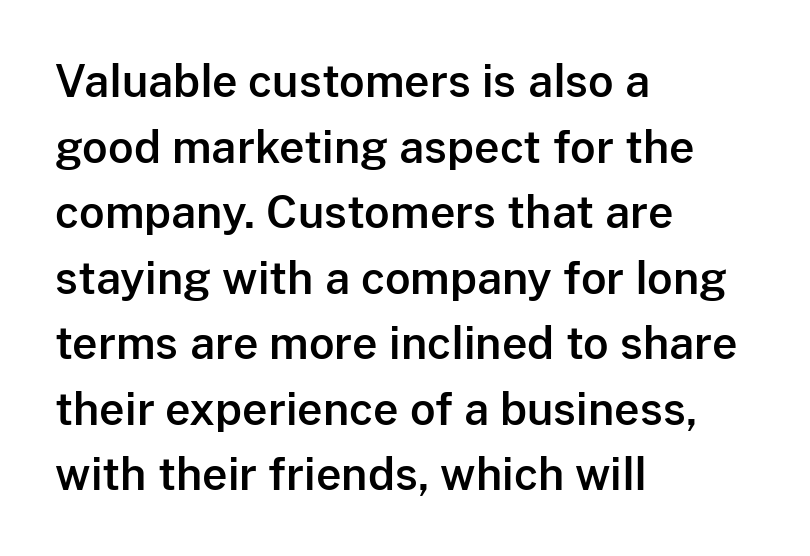
{"serif": "no", "italic": "no", "width": "normal", "stroke_contrast": "low", "x_height": "medium", "monospaced": "no", "underline": "no", "align": "left", "line_spacing": "normal", "line_spacing_ratio": 1.49, "letter_spacing": "normal", "letter_spacing_em": 0.0, "glyph_px": 44}
